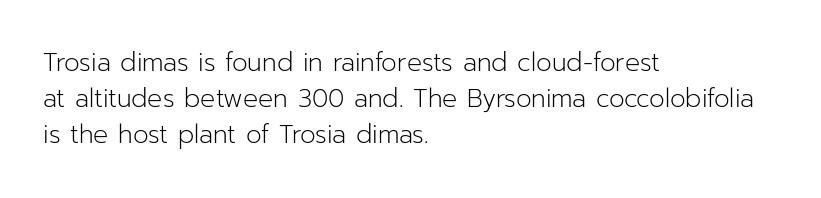
Q: Is the text bold? A: No.
Q: Is the text italic (slanted)? A: No, it is upright.
Q: Is the text underlined? A: No.
Q: How is the paragraph aligned? A: Left-aligned.
Q: Is the spacing between letters normal or unusually wide? A: Normal.
Q: Is the spacing between lines tight, normal or loose? A: Normal.
